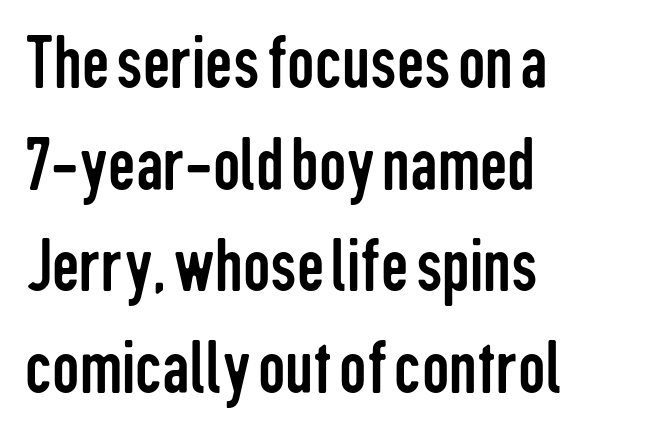
Students, note that the glyphs here touch the page at normal intervals. The face used here is a sans, in the tradition of grotesques and geometrics. Here the designer chose a conventional face with non-uniform glyph widths. Horizontal alignment here is leftward, the default for most running prose. A typesetter would mark this as roman, not italic.
